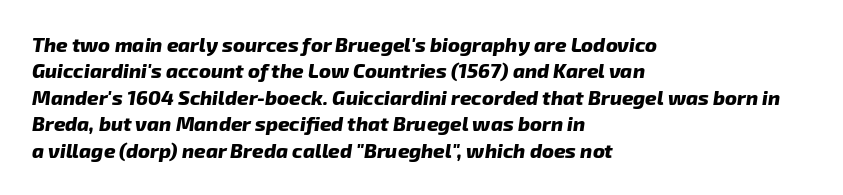
The rendering applies a slant to the glyphs. Heavy-handed strokes throughout: this text is bold. A normal amount of white space separates one row of letters from the next. Type without underlining. The setting favours the left margin, as ordinary paragraphs usually do. Characters follow at the spacing the type designer built in.
